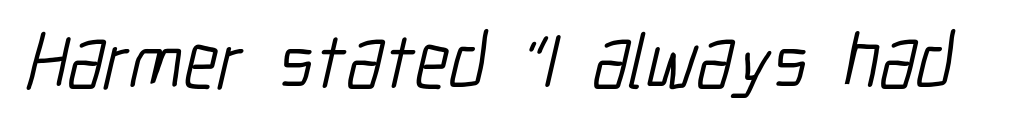
Spacing verdict: proportional, widths tailored to each character. The passage shown has conventional tracking throughout. The specimen omits any rule beneath the text block's lines. Stems and bowls with no extra thickness — not bold. A sans-serif font was chosen for this passage.
